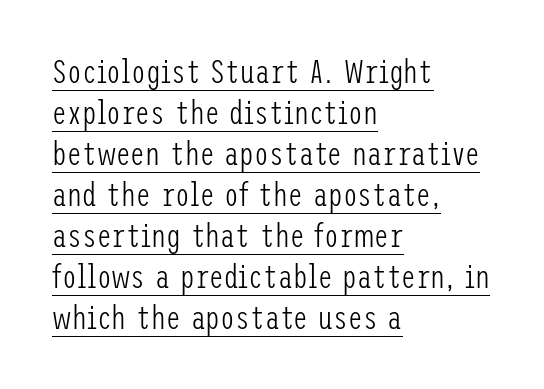
The image shows 33 px light, condensed sans-serif type, upright; set left-aligned, line spacing 1.24x, normal letter spacing, underlined; low stroke contrast and a medium x-height.
